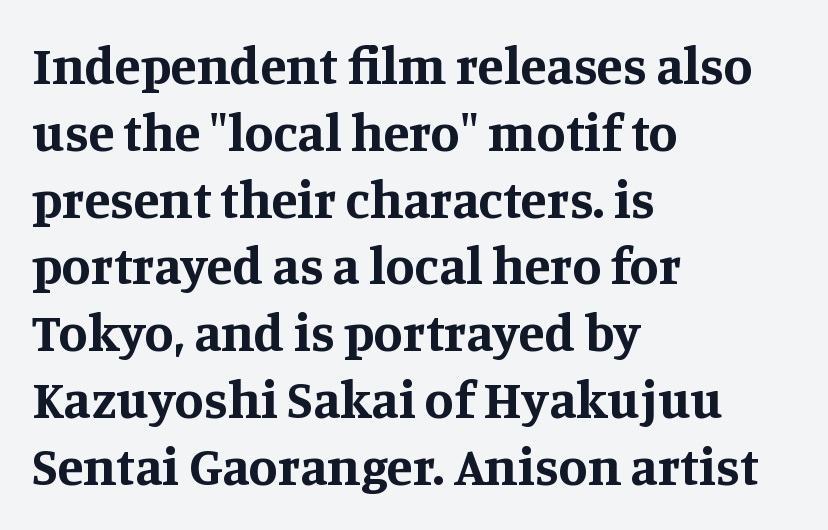
The image shows 53 px bold serif type, upright; set left-aligned, normal line spacing (1.26x), normal letter spacing, not underlined; medium stroke contrast and a large x-height.
